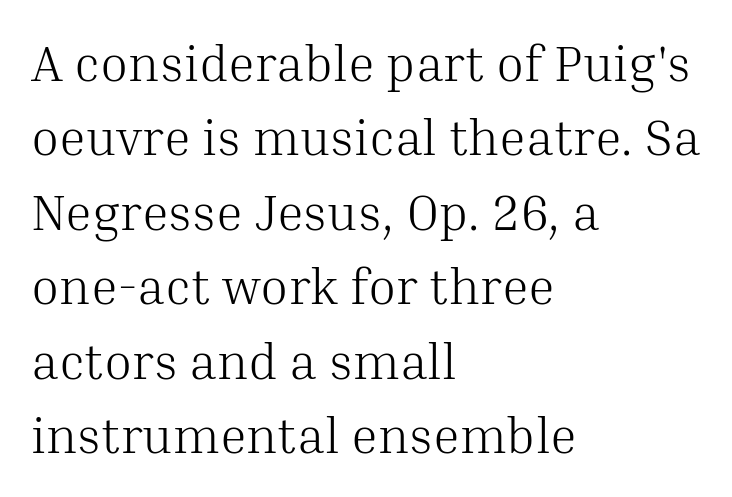
The image shows 51 px light serif type, upright; set left-aligned, normal line spacing (1.46x), normal letter spacing, not underlined; medium stroke contrast and a medium x-height.
